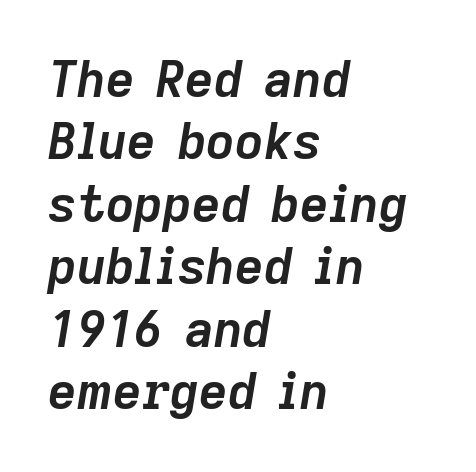
The letters advance in unequal steps, a hallmark of proportional type. Words float on clear page, feet unadorned. Look at the tracking — it's just the regular setting, nothing added. What's the leading like? Ordinary, nothing unusual. Italic? Definitely — the glyphs are oblique. The rendering anchors every line to the left-hand side.
